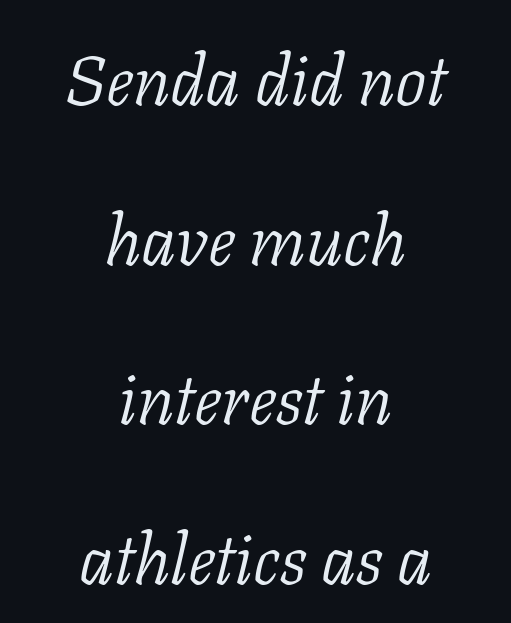
The image shows 70 px light serif type, italic (leaning right); set centered, loose line spacing (2.28x), normal letter spacing, not underlined; low stroke contrast and a medium x-height.
